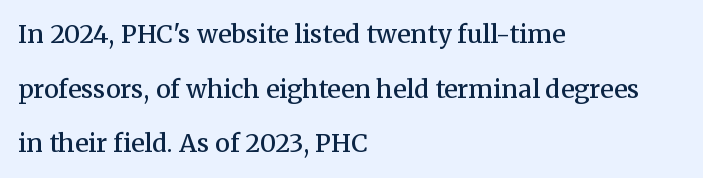
Q: Is the text bold? A: Semi-bold.
Q: Is the text italic (slanted)? A: No, it is upright.
Q: Is the text underlined? A: No.
Q: How is the paragraph aligned? A: Left-aligned.
Q: Is the spacing between letters normal or unusually wide? A: Normal.
Q: Is the spacing between lines tight, normal or loose? A: Loose.
